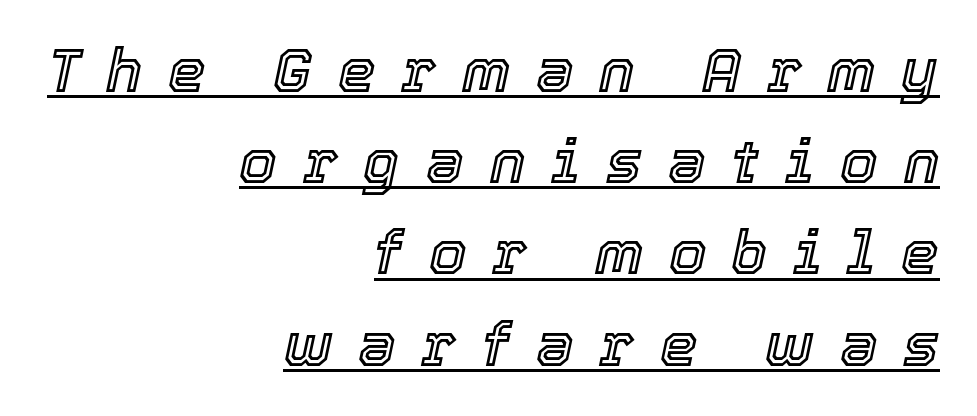
Every word sits above its own underline. Is there much room between lines? A standard amount, neither cramped nor airy. Rendered with sloped, italic letterforms. Varying glyph widths throughout — classic text-font behaviour.
